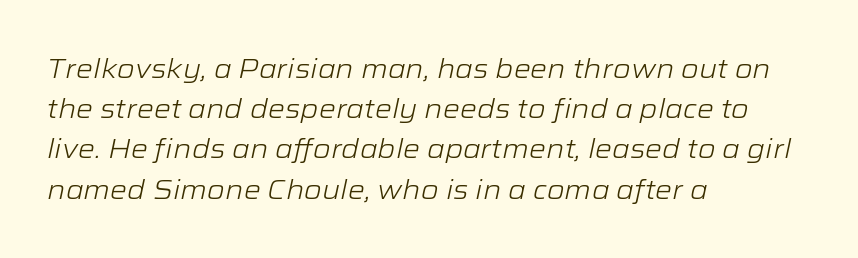
{"italic": "yes", "lean": "right", "slant_degrees": 12, "bold": "no", "underline": "no", "align": "left", "line_spacing": "normal", "line_spacing_ratio": 1.49, "letter_spacing": "normal", "letter_spacing_em": 0.0, "glyph_px": 27}
